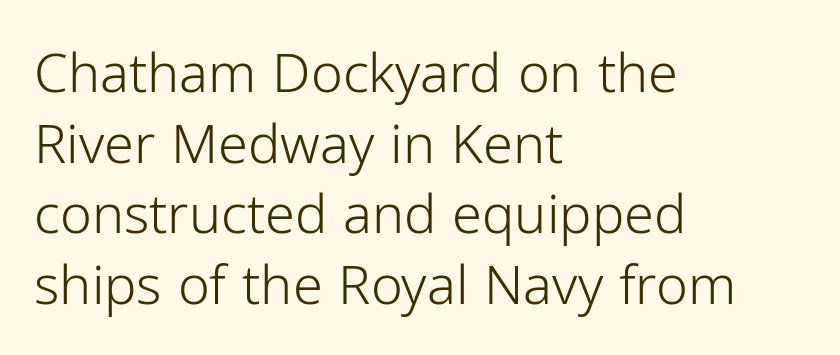
Is the letter spacing exaggerated? No — it looks like the ordinary default. Nothing heavy about these letters — not bold at all. The glyphs in this specimen are sans serif. A normal amount of white space separates one row of letters from the next.
